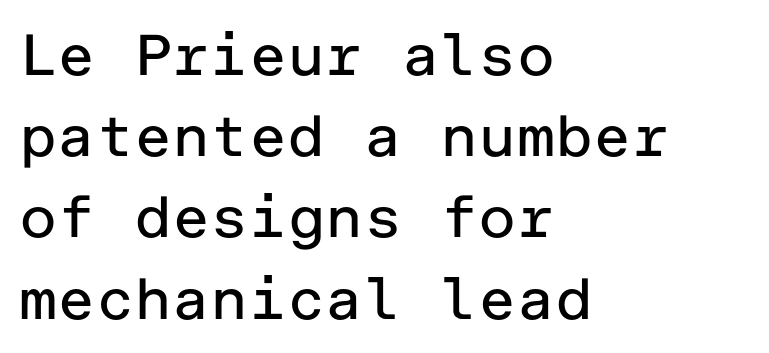
This rendering leaves character spacing at its baseline value. Layout note: lines flush left. Quick note: underline off. Stem width sits at or under what a default text font uses.
